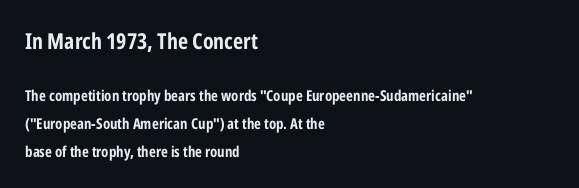
{"italic": "no", "bold": "yes", "underline": "no", "align": "left", "line_spacing_ratio": 1.88, "letter_spacing": "normal", "letter_spacing_em": 0.0, "larger_block": "first", "size_ratio": 1.47, "glyph_px": 22}
